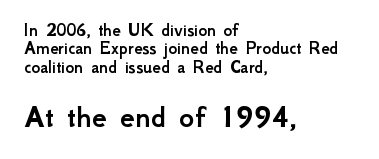
{"serif": "no", "italic": "no", "width": "normal", "stroke_contrast": "low", "x_height": "small", "monospaced": "no", "underline": "no", "align": "left", "line_spacing": "tight", "line_spacing_ratio": 0.97, "letter_spacing": "normal", "letter_spacing_em": 0.0, "larger_block": "second", "size_ratio": 1.74, "glyph_px": 33}
